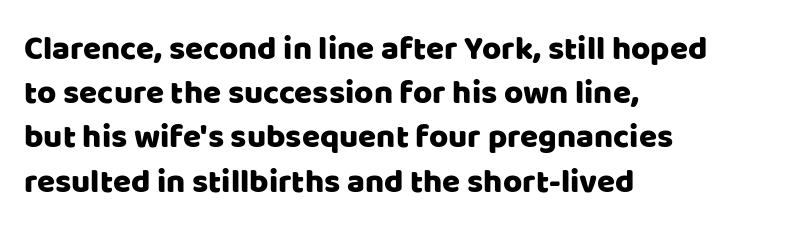
Q: Is the text italic (slanted)? A: No, it is upright.
Q: Is the typeface a serif or a sans-serif typeface? A: Sans-serif.
Q: Is the text underlined? A: No.
Q: How is the paragraph aligned? A: Left-aligned.
Q: Is the spacing between letters normal or unusually wide? A: Normal.
Q: Is the spacing between lines tight, normal or loose? A: Normal.
Q: Width (condensed, normal, or wide)? A: Normal.
Q: Stroke contrast? A: Low.
Q: x-height? A: Large.
Q: Monospaced? A: No.
